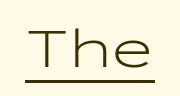
The image shows 57 px light, wide sans-serif type, upright, monospaced; set normal letter spacing, underlined; low stroke contrast and a medium x-height.
